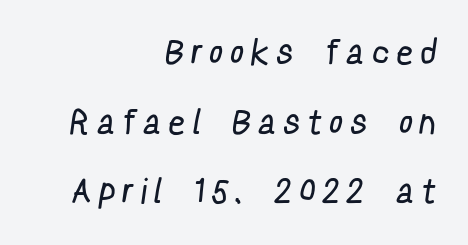
{"serif": "no", "bold": "no", "weight": "regular", "width": "condensed", "stroke_contrast": "low", "x_height": "medium", "monospaced": "no", "underline": "no", "align": "right", "line_spacing": "loose", "line_spacing_ratio": 2.05, "letter_spacing": "wide", "letter_spacing_em": 0.32, "glyph_px": 34}
